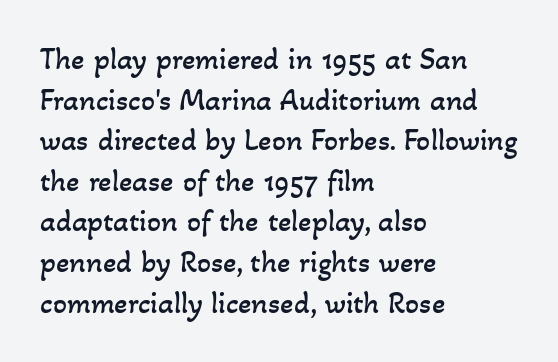
Q: Is the text bold? A: No.
Q: Is the text underlined? A: No.
Q: How is the paragraph aligned? A: Left-aligned.
Q: Is the spacing between letters normal or unusually wide? A: Normal.
Q: Is the spacing between lines tight, normal or loose? A: Normal.
Q: Width (condensed, normal, or wide)? A: Normal.
Q: Stroke contrast? A: Low.
Q: x-height? A: Small.
Q: Monospaced? A: No.
